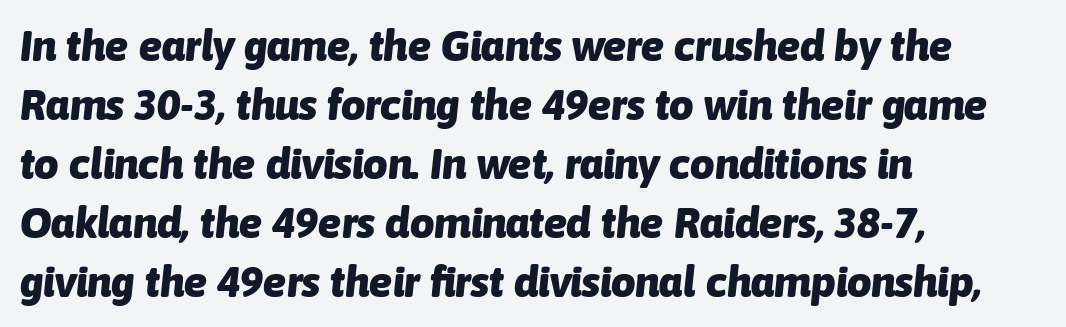
The image shows 43 px heavy type, italic (leaning right); set left-aligned, normal line spacing (1.37x), normal letter spacing, not underlined; low stroke contrast and a medium x-height.
